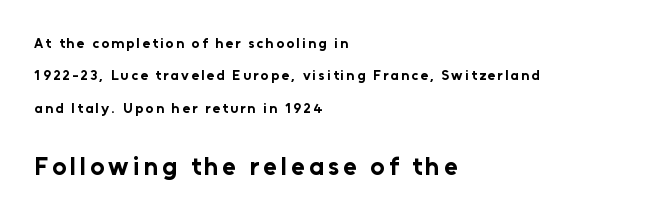
{"italic": "no", "bold": "yes", "underline": "no", "align": "left", "line_spacing": "loose", "line_spacing_ratio": 2.32, "larger_block": "second", "size_ratio": 1.79, "glyph_px": 25}
